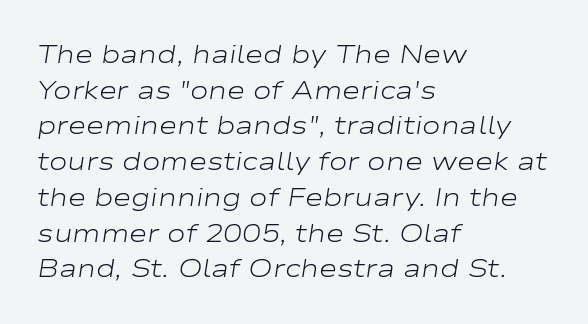
Counters stay open thanks to moderate or lighter strokes. The lettering tilts uniformly, giving the passage an italic look. Leftover space on each line is placed entirely after the last word. There is no visible air inserted between adjacent glyphs. Each row of text sits above clean, open space. Baseline-to-baseline distance is the conventional proportion of letter height.
